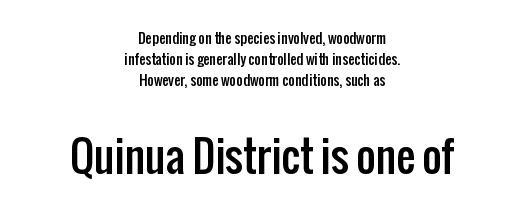
{"serif": "no", "italic": "no", "width": "condensed", "stroke_contrast": "low", "x_height": "medium", "monospaced": "no", "underline": "no", "align": "center", "line_spacing": "normal", "line_spacing_ratio": 1.51, "letter_spacing": "normal", "letter_spacing_em": 0.0, "larger_block": "second", "size_ratio": 3.0, "glyph_px": 42}
